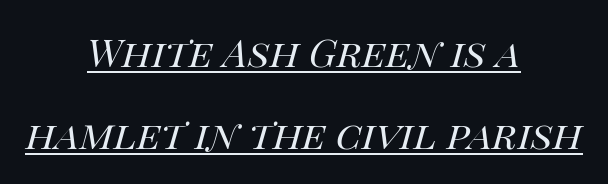
There is no visible air inserted between adjacent glyphs. Quick note: italic. Spacing verdict: proportional, widths tailored to each character. Centered paragraph, ragged on both sides. The letterforms sit at book weight or below.
